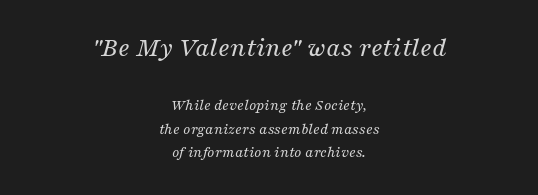
Unbolded letterforms with no extra heft. Beneath every word, the page is bare. One-word summary of the alignment: center. The rendering uses natural spacing where letterforms have individual widths.
